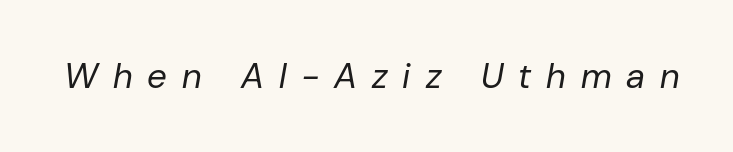
{"italic": "yes", "lean": "right", "slant_degrees": 10, "bold": "no", "weight": "regular", "width": "normal", "stroke_contrast": "low", "x_height": "medium", "monospaced": "no", "underline": "no", "letter_spacing": "wide", "letter_spacing_em": 0.43, "glyph_px": 35}
